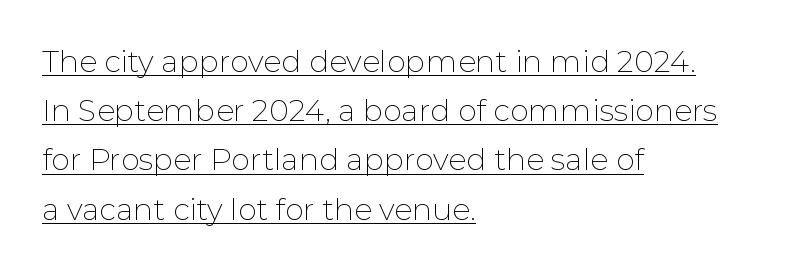
The image shows 30 px thin sans-serif type, upright; set left-aligned, normal line spacing (1.64x), normal letter spacing, underlined; low stroke contrast and a medium x-height.
